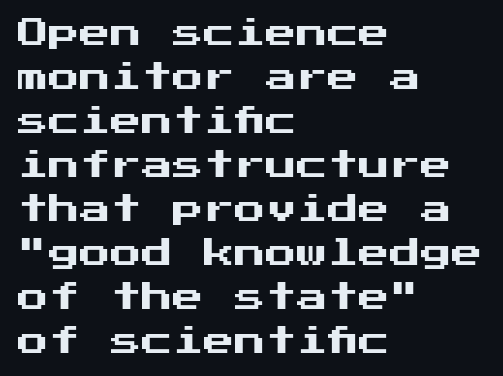
The image shows 31 px sans-serif type, upright; set left-aligned, normal line spacing (1.42x), normal letter spacing, not underlined; medium stroke contrast and a medium x-height.
